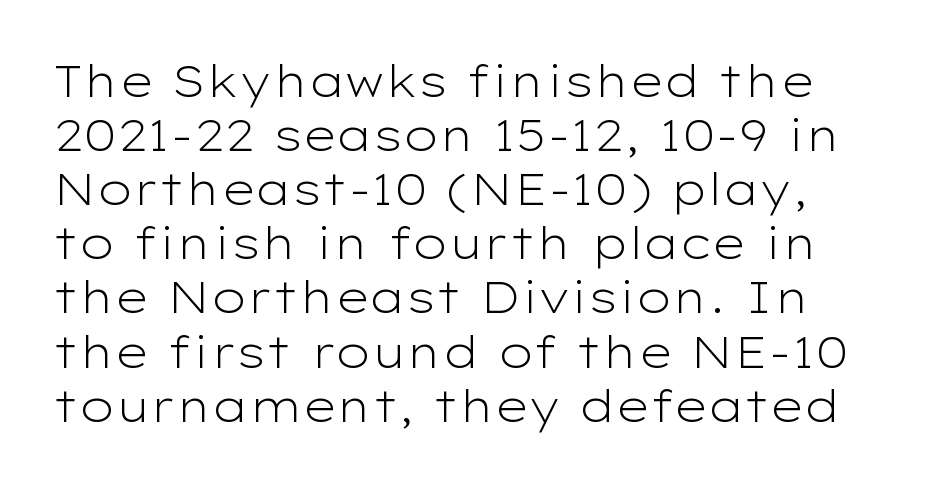
The image shows 44 px light, wide sans-serif type, upright; set line spacing 1.23x, normal letter spacing, not underlined; low stroke contrast and a medium x-height.
